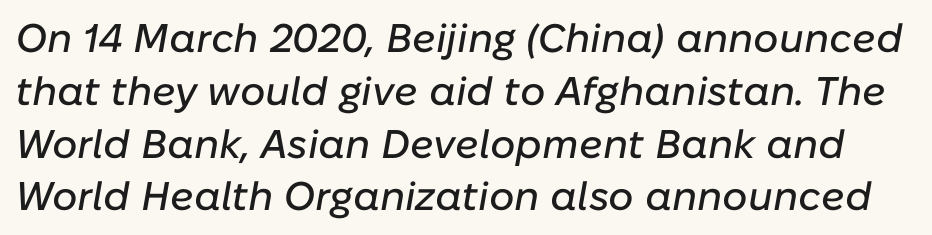
{"italic": "yes", "lean": "right", "slant_degrees": 10, "width": "normal", "stroke_contrast": "low", "x_height": "medium", "monospaced": "no", "underline": "no", "line_spacing": "normal", "line_spacing_ratio": 1.32, "letter_spacing": "normal", "letter_spacing_em": 0.0, "glyph_px": 40}
